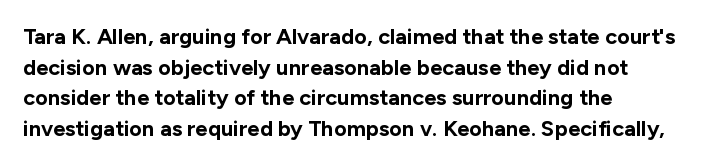
{"italic": "no", "bold": "yes", "underline": "no", "align": "left", "line_spacing": "normal", "line_spacing_ratio": 1.39, "letter_spacing": "normal", "letter_spacing_em": 0.0, "glyph_px": 22}
